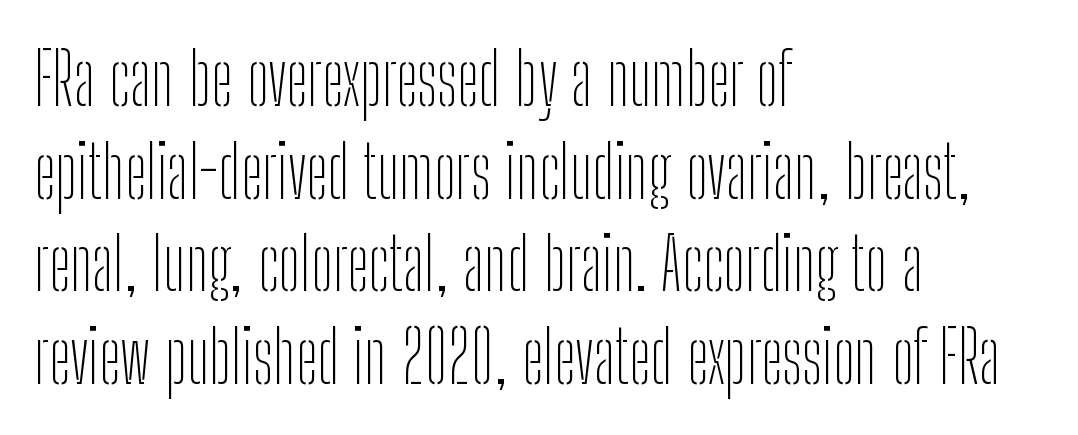
Casual observation: everything's shoved over to the left. A clean baseline with only descenders dipping below it. This reads as an unemphasized weight, regular at the heaviest. Upright lettering throughout. The rendering uses natural spacing where letterforms have individual widths. The letters carry no serifs — their stems end cleanly without finishing strokes.
